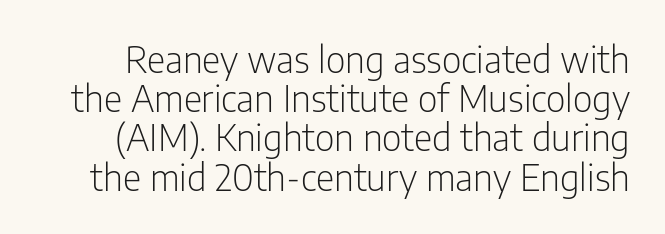
Q: Is the text bold? A: No.
Q: Is the text italic (slanted)? A: No, it is upright.
Q: Is the typeface a serif or a sans-serif typeface? A: Sans-serif.
Q: Is the text underlined? A: No.
Q: Is the spacing between letters normal or unusually wide? A: Normal.
Q: Is the spacing between lines tight, normal or loose? A: Tight.
Q: Width (condensed, normal, or wide)? A: Condensed.
Q: Stroke contrast? A: Low.
Q: x-height? A: Medium.
Q: Monospaced? A: No.
